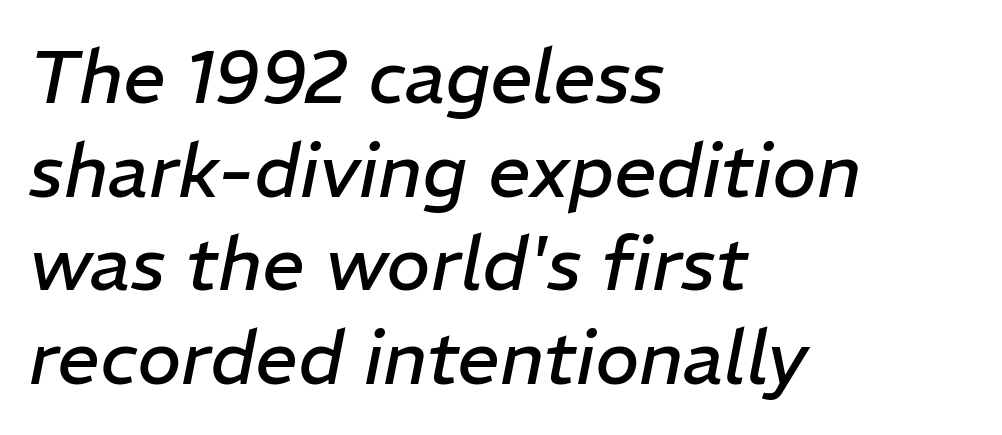
Q: Is the text bold? A: No.
Q: Is the text italic (slanted)? A: Yes, it leans right by about 11 degrees.
Q: Is the text underlined? A: No.
Q: How is the paragraph aligned? A: Left-aligned.
Q: Is the spacing between letters normal or unusually wide? A: Normal.
Q: Is the spacing between lines tight, normal or loose? A: Normal.
Q: Width (condensed, normal, or wide)? A: Normal.
Q: Stroke contrast? A: Low.
Q: x-height? A: Medium.
Q: Monospaced? A: No.
